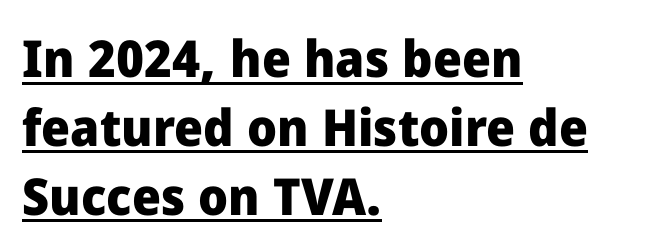
{"serif": "no", "italic": "no", "bold": "yes", "weight": "heavy", "width": "normal", "stroke_contrast": "low", "x_height": "medium", "monospaced": "no", "underline": "yes", "align": "left", "line_spacing": "normal", "line_spacing_ratio": 1.35, "letter_spacing": "normal", "letter_spacing_em": 0.0, "glyph_px": 51}
